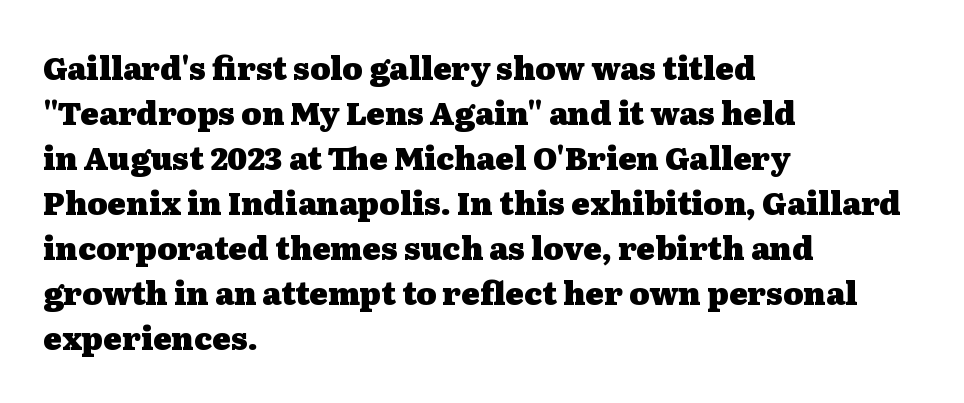
Q: Is the text bold? A: Yes.
Q: Is the text italic (slanted)? A: No, it is upright.
Q: Is the typeface a serif or a sans-serif typeface? A: Serif.
Q: Is the text underlined? A: No.
Q: How is the paragraph aligned? A: Left-aligned.
Q: Is the spacing between letters normal or unusually wide? A: Normal.
Q: Is the spacing between lines tight, normal or loose? A: Normal.
Q: Width (condensed, normal, or wide)? A: Wide.
Q: Stroke contrast? A: Medium.
Q: x-height? A: Medium.
Q: Monospaced? A: No.
